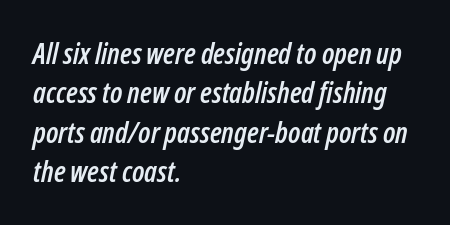
Standard letterfit; no display-style spreading of the glyphs. Each letter keeps its own natural width here, so spacing adapts to shape. The rendering applies a slant to the glyphs. Decoration check: the copy has no underline.
